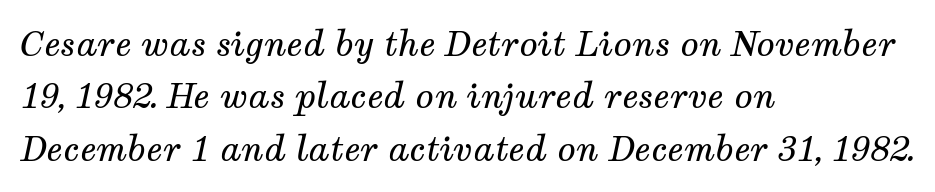
Q: Is the text bold? A: No.
Q: Is the text italic (slanted)? A: Yes, it leans right by about 12 degrees.
Q: Is the typeface a serif or a sans-serif typeface? A: Serif.
Q: Is the text underlined? A: No.
Q: How is the paragraph aligned? A: Left-aligned.
Q: Is the spacing between letters normal or unusually wide? A: Normal.
Q: Is the spacing between lines tight, normal or loose? A: Normal.
Q: Width (condensed, normal, or wide)? A: Normal.
Q: Stroke contrast? A: Medium.
Q: x-height? A: Medium.
Q: Monospaced? A: No.
